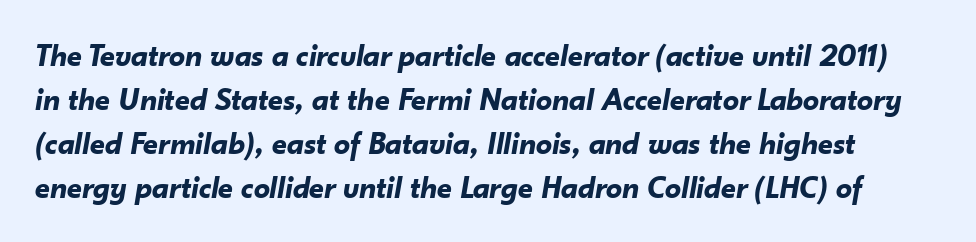
The block of text has a typical density, with ordinary space between rows. Do the characters align in a grid? No, the font is proportional. Posture: slanted. No word sits above an underline. Plenty of ink on the page — the face is bold.
